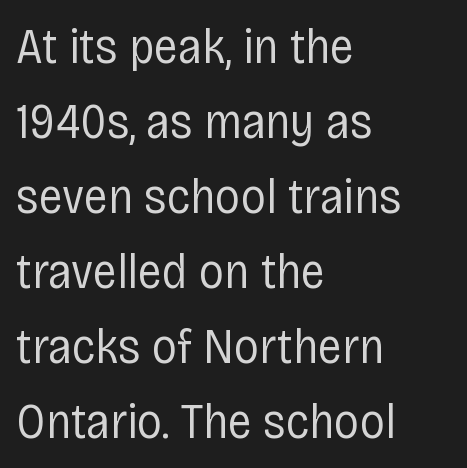
Descender tails drop into unmarked territory. The type family on display is of the sans-serif kind. Think standard paragraph weight, or any step lighter than that. The face used here is proportionally spaced, like ordinary book or web type. This sample is left-justified, so line endings fall wherever the words run out.
